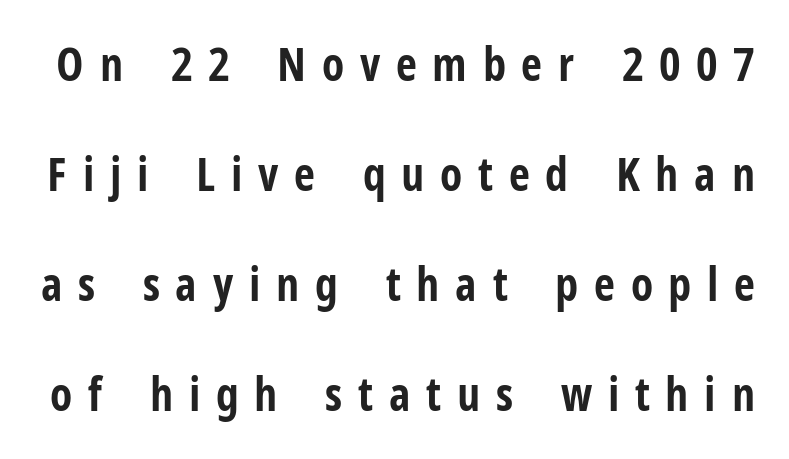
{"serif": "no", "italic": "no", "bold": "yes", "weight": "bold", "width": "condensed", "stroke_contrast": "low", "x_height": "medium", "monospaced": "no", "underline": "no", "line_spacing": "loose", "line_spacing_ratio": 2.39, "letter_spacing": "wide", "letter_spacing_em": 0.34, "glyph_px": 46}
